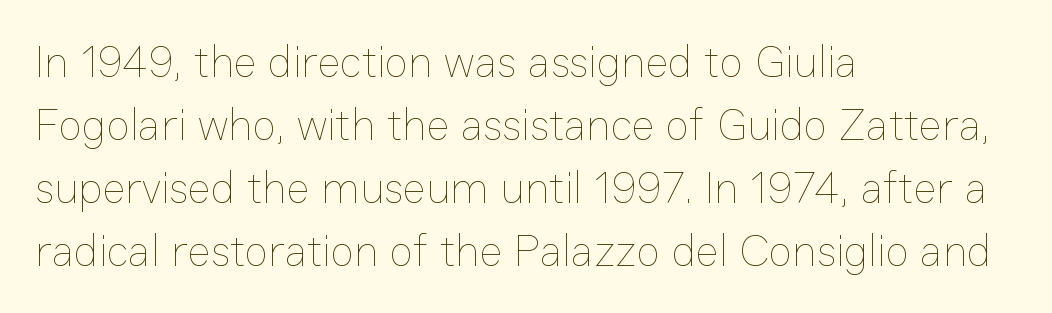
Q: Is the text bold? A: No.
Q: Is the text italic (slanted)? A: No, it is upright.
Q: Is the text underlined? A: No.
Q: How is the paragraph aligned? A: Left-aligned.
Q: Is the spacing between letters normal or unusually wide? A: Normal.
Q: Is the spacing between lines tight, normal or loose? A: Normal.
Q: Width (condensed, normal, or wide)? A: Normal.
Q: Stroke contrast? A: Low.
Q: x-height? A: Medium.
Q: Monospaced? A: No.
